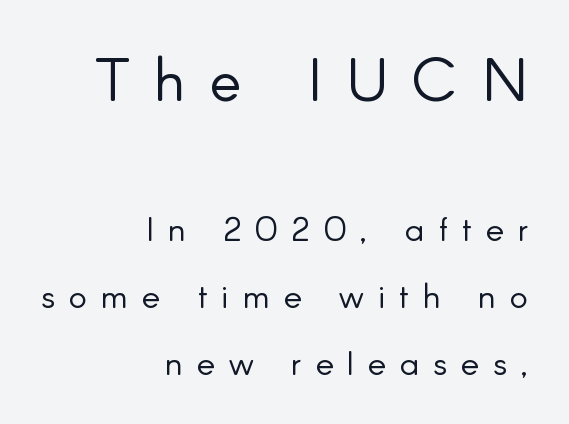
{"serif": "no", "italic": "no", "bold": "no", "weight": "light", "width": "normal", "stroke_contrast": "low", "x_height": "small", "monospaced": "no", "underline": "no", "align": "right", "line_spacing": "loose", "line_spacing_ratio": 1.97, "letter_spacing": "wide", "letter_spacing_em": 0.41, "larger_block": "first", "size_ratio": 1.76, "glyph_px": 60}
